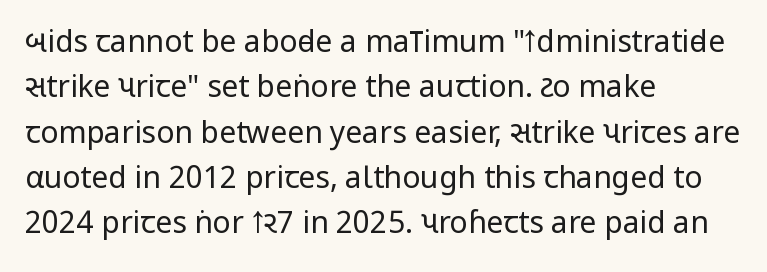
Q: Is the text bold? A: No.
Q: Is the text italic (slanted)? A: No, it is upright.
Q: Is the typeface a serif or a sans-serif typeface? A: Sans-serif.
Q: Is the text underlined? A: No.
Q: How is the paragraph aligned? A: Left-aligned.
Q: Is the spacing between letters normal or unusually wide? A: Normal.
Q: Is the spacing between lines tight, normal or loose? A: Normal.
Q: Width (condensed, normal, or wide)? A: Condensed.
Q: Stroke contrast? A: Low.
